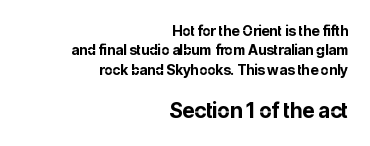
{"italic": "no", "bold": "yes", "underline": "no", "align": "right", "line_spacing": "normal", "line_spacing_ratio": 1.38, "letter_spacing": "normal", "letter_spacing_em": 0.0, "larger_block": "second", "size_ratio": 1.5, "glyph_px": 21}
